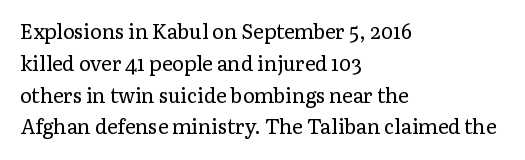
Q: Is the text bold? A: No.
Q: Is the text italic (slanted)? A: No, it is upright.
Q: Is the text underlined? A: No.
Q: How is the paragraph aligned? A: Left-aligned.
Q: Is the spacing between letters normal or unusually wide? A: Normal.
Q: Is the spacing between lines tight, normal or loose? A: Normal.
